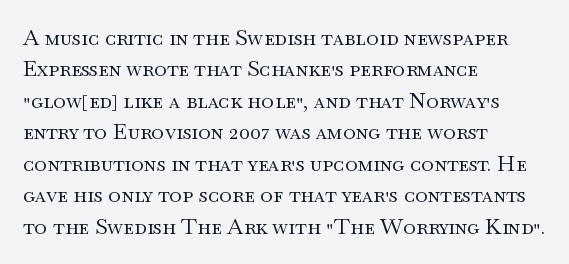
Q: Is the text bold? A: No.
Q: Is the text italic (slanted)? A: No, it is upright.
Q: Is the text underlined? A: No.
Q: How is the paragraph aligned? A: Left-aligned.
Q: Is the spacing between letters normal or unusually wide? A: Normal.
Q: Is the spacing between lines tight, normal or loose? A: Normal.
